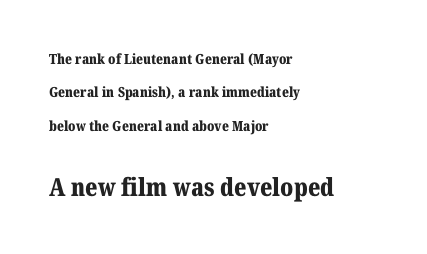
Spacing between characters is what you'd get straight out of the box. The font is running at its bold setting. Underline: absent. In this sample the second text group is rendered at the bigger scale.
